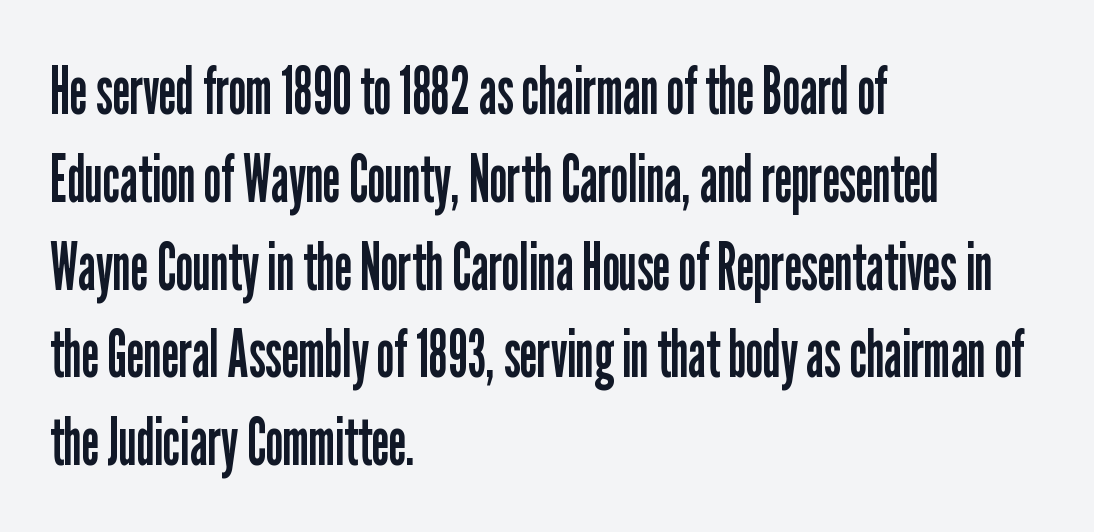
The image shows 66 px regular-weight, condensed sans-serif type, upright; set left-aligned, normal line spacing (1.33x), normal letter spacing, not underlined; low stroke contrast and a medium x-height.
